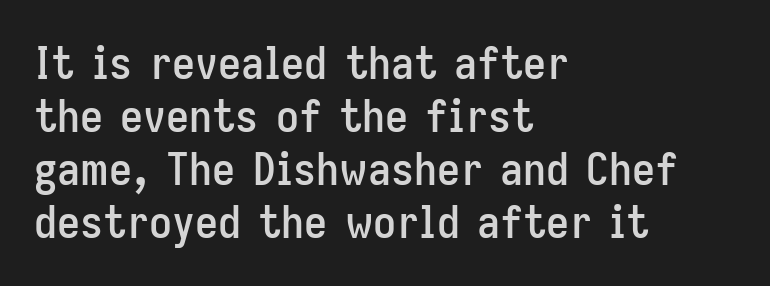
The image shows 46 px condensed sans-serif type, upright; set left-aligned, tight line spacing (1.15x), normal letter spacing, not underlined; low stroke contrast and a medium x-height.
